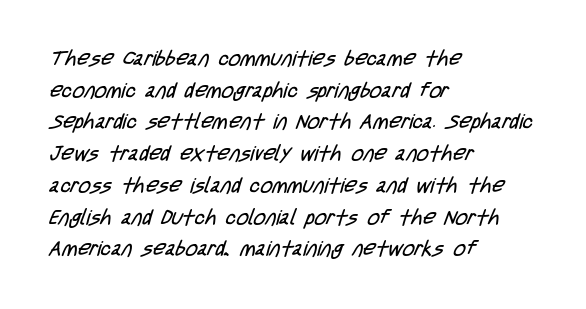
Is the stroke heavy? The answer is a plain regular-or-lighter. A bare baseline throughout the passage. The rows are spaced the way most documents space them. Leftover space on each line is placed entirely after the last word.
